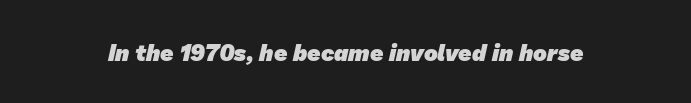
Compared with typical body copy, the letter spacing here is the same. A bare baseline throughout the passage. Chunky letters — that's bold for sure.
